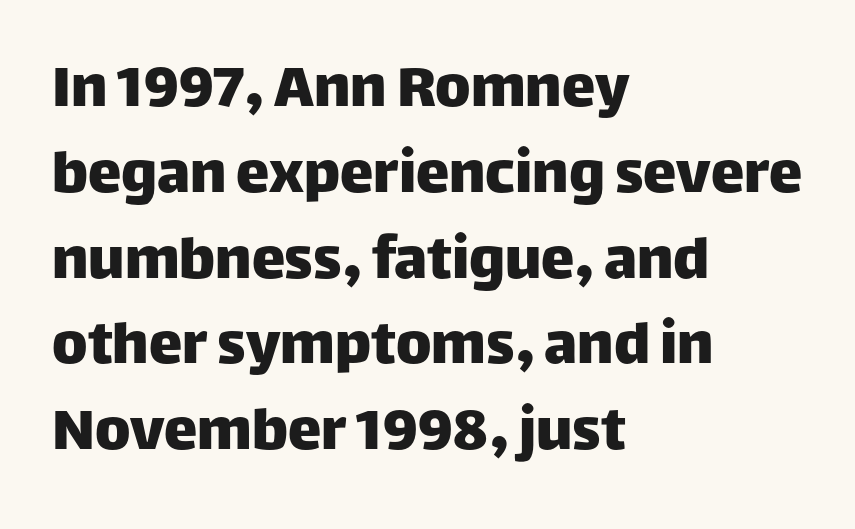
{"serif": "no", "italic": "no", "width": "normal", "stroke_contrast": "low", "x_height": "large", "monospaced": "no", "underline": "no", "align": "left", "line_spacing": "normal", "line_spacing_ratio": 1.28, "letter_spacing": "normal", "letter_spacing_em": 0.0, "glyph_px": 67}
